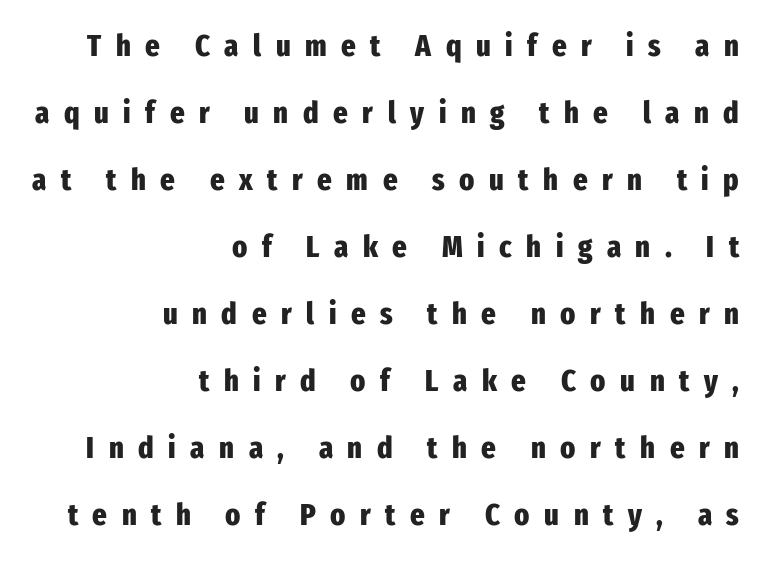
Q: Is the text bold? A: Yes.
Q: Is the text italic (slanted)? A: No, it is upright.
Q: Is the typeface a serif or a sans-serif typeface? A: Sans-serif.
Q: Is the text underlined? A: No.
Q: How is the paragraph aligned? A: Right-aligned.
Q: Is the spacing between letters normal or unusually wide? A: Unusually wide.
Q: Is the spacing between lines tight, normal or loose? A: Loose.
Q: Width (condensed, normal, or wide)? A: Condensed.
Q: Stroke contrast? A: Low.
Q: x-height? A: Medium.
Q: Monospaced? A: No.
